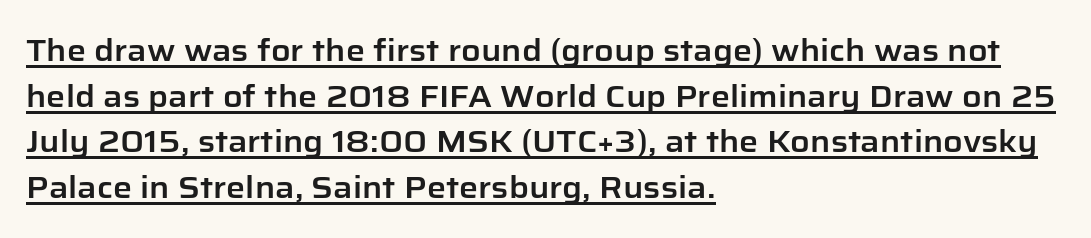
The image shows 30 px sans-serif type, upright; set left-aligned, normal line spacing (1.52x), normal letter spacing, underlined; low stroke contrast and a medium x-height.
